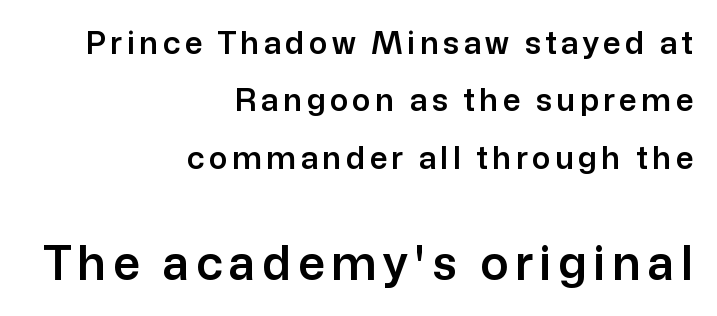
The image shows 47 px sans-serif type, upright; set right-aligned, line spacing 1.85x, not underlined; the second (bottom) block is 1.52x larger; low stroke contrast and a medium x-height.
